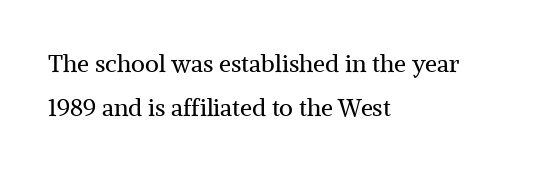
Tracking value appears to be zero — textbook default spacing. Left-aligned paragraph, ragged on the right. Descenders hang freely into open space. The letterforms sit at book weight or below. The specimen reads as upright at a glance.
